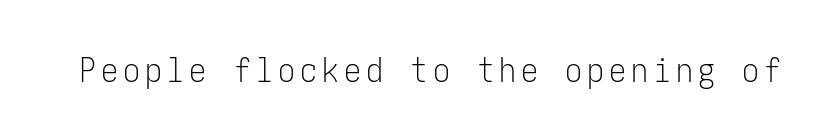
Font category for this specimen: sans-serif. Think standard paragraph weight, or any step lighter than that. Check the space under the baseline: it is left empty. These lines were composed using upright roman letters.
